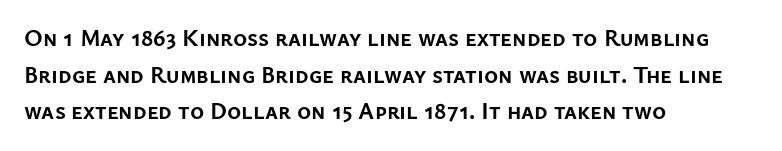
A typesetter would call this zero additional tracking. The letters stand upright; this is a roman face. Regular leading. The passage is arranged the way most books set body copy — flush left. Rule under the text: the space is simply empty. Strokes here are thick enough to call this a true bold.
